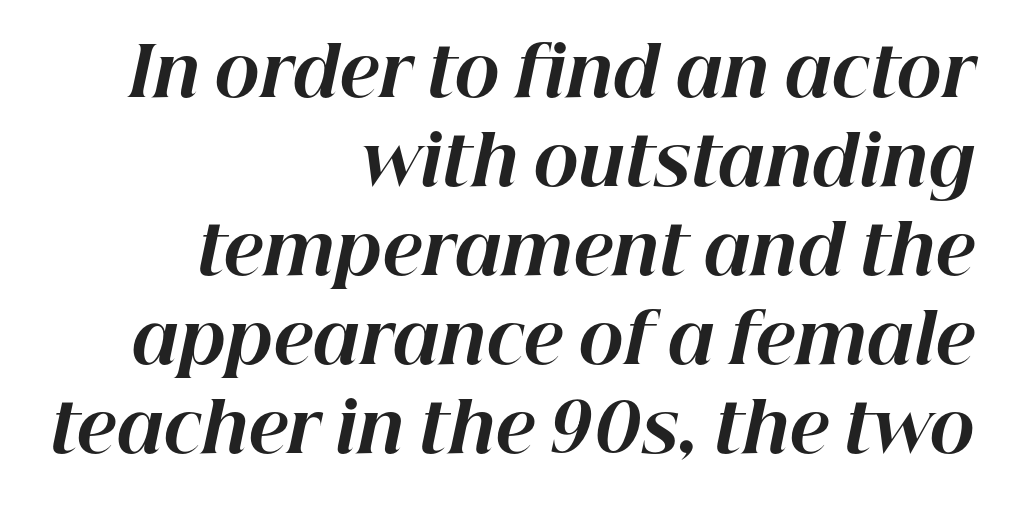
A bare baseline throughout the passage. On the weight axis this lands at bold, roughly 700. Is the block centered? No — it sits flush against the right margin. Emphasis-style slanted type is in use.
